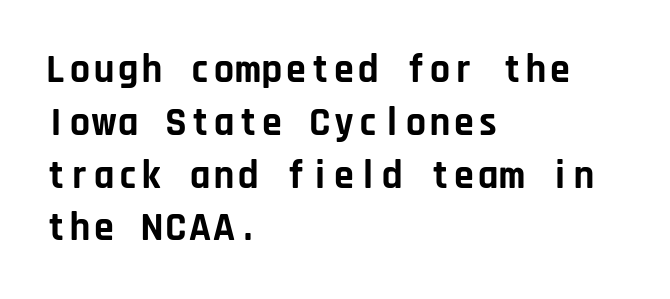
How heavy is the stroke? Heavy — this is a bold. The rendering uses a moderate line-height, typical for paragraphs. There is no visible air inserted between adjacent glyphs. Monospaced: the letters line up in strict vertical columns.
